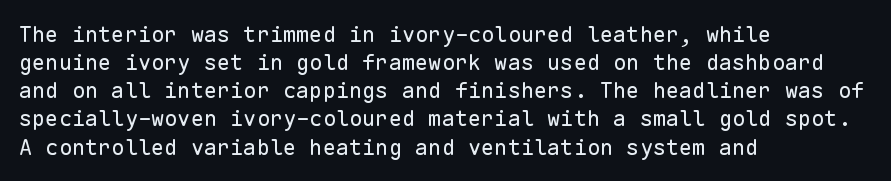
{"italic": "no", "bold": "no", "underline": "no", "align": "left", "line_spacing": "normal", "line_spacing_ratio": 1.28, "letter_spacing": "normal", "letter_spacing_em": 0.0, "glyph_px": 22}
